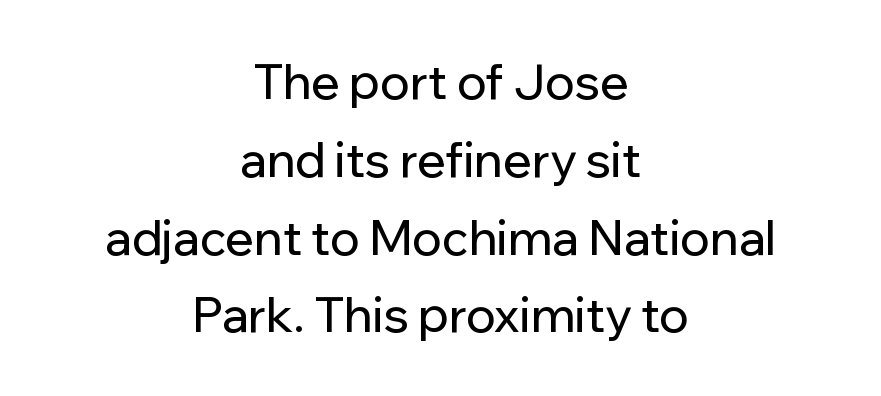
The image shows 48 px sans-serif type, upright; set centered, normal line spacing (1.62x), normal letter spacing, not underlined; low stroke contrast and a medium x-height.
